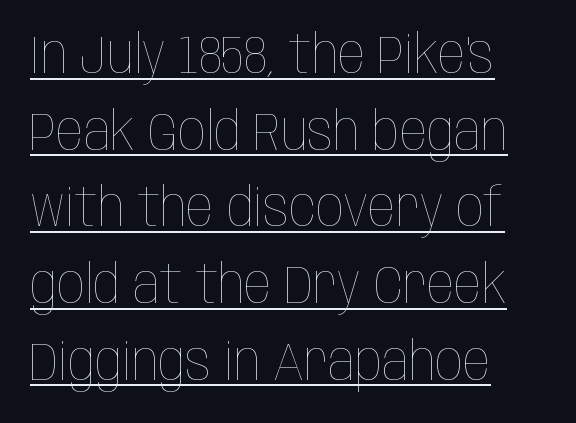
The image shows 54 px thin, condensed type, upright; set left-aligned, normal line spacing (1.42x), normal letter spacing, underlined; low stroke contrast and a large x-height.
